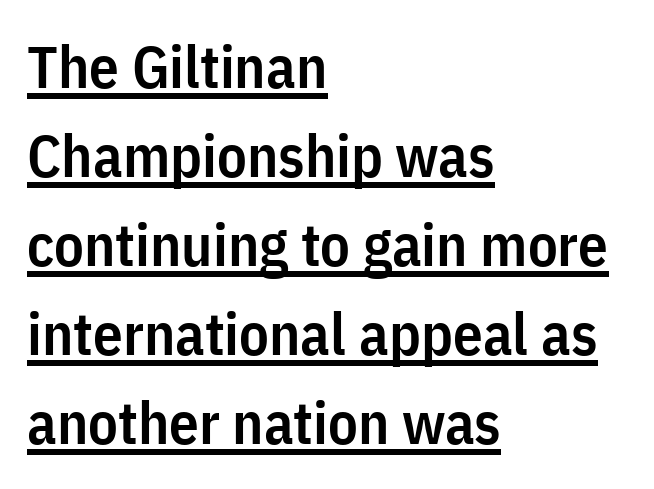
Baseline-to-baseline distance is the conventional proportion of letter height. The lines are quadded left. Varying glyph widths throughout — classic text-font behaviour. Italic? Not at all — the glyphs are vertical. Standard letterfit; no display-style spreading of the glyphs. The specimen includes a rule beneath the text block's lines.
